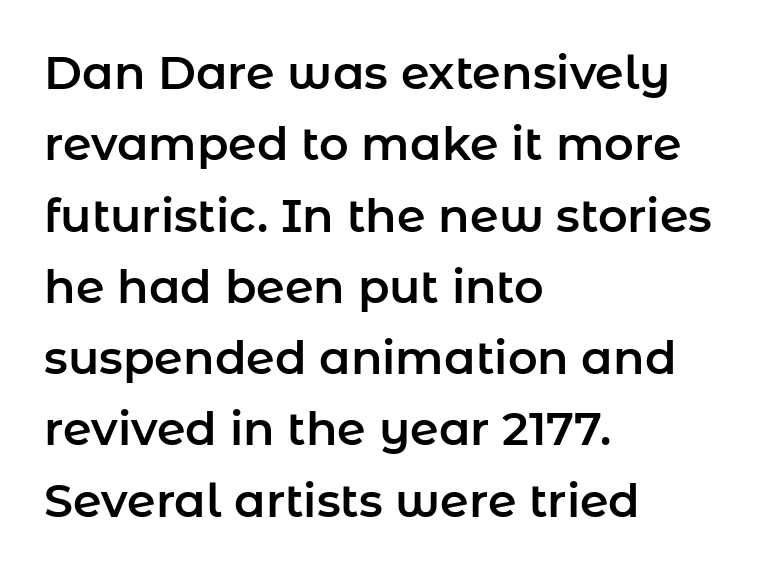
Q: Is the text italic (slanted)? A: No, it is upright.
Q: Is the typeface a serif or a sans-serif typeface? A: Sans-serif.
Q: Is the text underlined? A: No.
Q: How is the paragraph aligned? A: Left-aligned.
Q: Is the spacing between letters normal or unusually wide? A: Normal.
Q: Is the spacing between lines tight, normal or loose? A: Normal.
Q: Width (condensed, normal, or wide)? A: Normal.
Q: Stroke contrast? A: Low.
Q: x-height? A: Medium.
Q: Monospaced? A: No.
